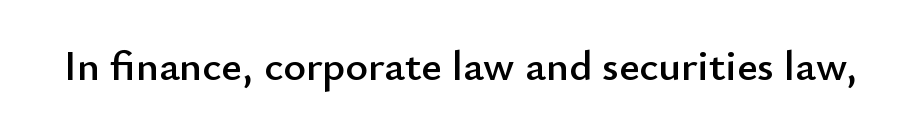
Q: Is the text italic (slanted)? A: No, it is upright.
Q: Is the typeface a serif or a sans-serif typeface? A: Sans-serif.
Q: Is the text underlined? A: No.
Q: Is the spacing between letters normal or unusually wide? A: Normal.
Q: Width (condensed, normal, or wide)? A: Normal.
Q: Stroke contrast? A: Low.
Q: x-height? A: Small.
Q: Monospaced? A: No.
